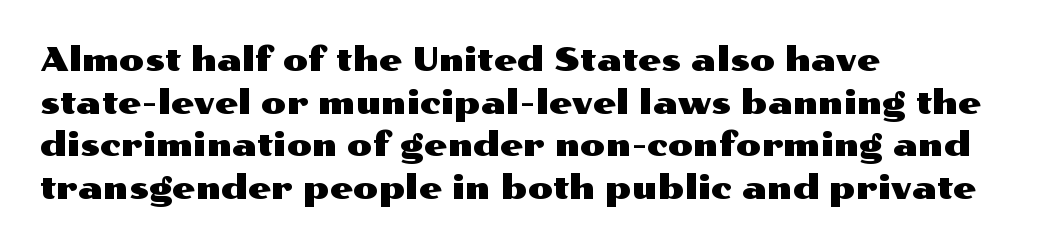
Q: Is the text italic (slanted)? A: No, it is upright.
Q: Is the typeface a serif or a sans-serif typeface? A: Sans-serif.
Q: Is the text underlined? A: No.
Q: How is the paragraph aligned? A: Left-aligned.
Q: Is the spacing between letters normal or unusually wide? A: Normal.
Q: Is the spacing between lines tight, normal or loose? A: Normal.
Q: Width (condensed, normal, or wide)? A: Wide.
Q: Stroke contrast? A: Medium.
Q: x-height? A: Medium.
Q: Monospaced? A: No.
